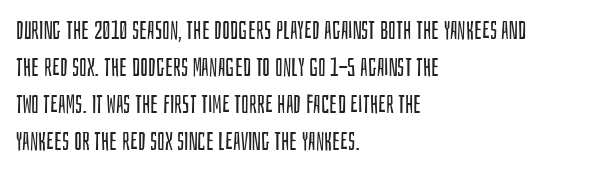
The image shows 25 px text type, upright; set left-aligned, normal line spacing (1.48x), normal letter spacing, not underlined.
